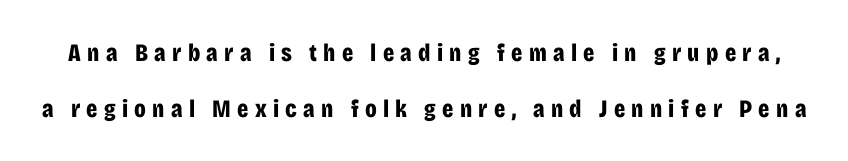
Q: Is the text bold? A: Yes.
Q: Is the text italic (slanted)? A: No, it is upright.
Q: Is the text underlined? A: No.
Q: Is the spacing between letters normal or unusually wide? A: Unusually wide.
Q: Is the spacing between lines tight, normal or loose? A: Loose.
